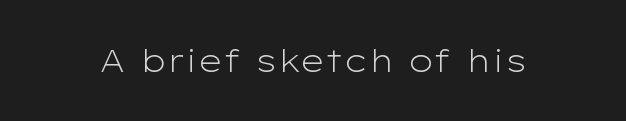
Q: Is the text bold? A: No.
Q: Is the text italic (slanted)? A: No, it is upright.
Q: Is the typeface a serif or a sans-serif typeface? A: Sans-serif.
Q: Is the text underlined? A: No.
Q: Is the spacing between letters normal or unusually wide? A: Normal.
Q: Width (condensed, normal, or wide)? A: Wide.
Q: Stroke contrast? A: Low.
Q: x-height? A: Medium.
Q: Monospaced? A: No.
